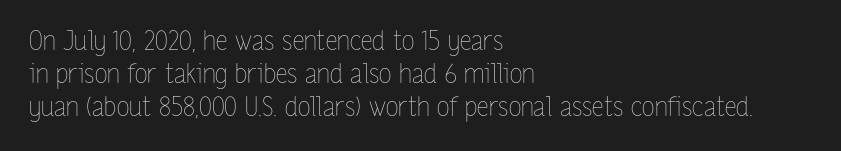
The image shows 26 px text type, upright; set left-aligned, normal line spacing (1.26x), normal letter spacing, not underlined.
